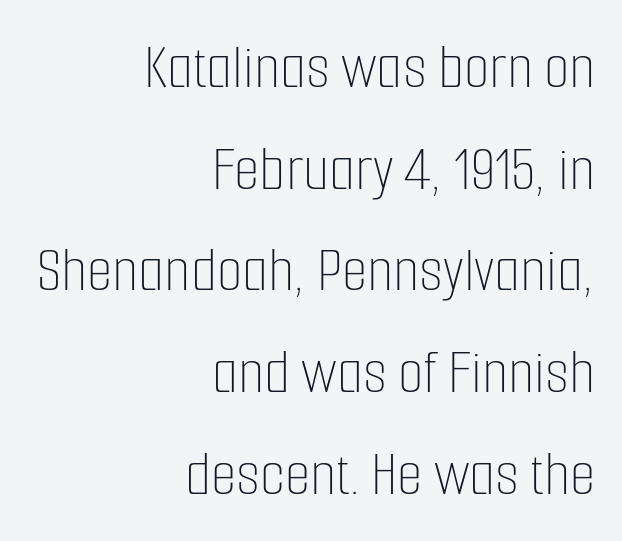
Anything drawn beneath the words? Only blank space. Looks like regular typesetting: each glyph gets only the width it needs. A typesetter would call this leading conventional body-copy spacing. Tracking value appears to be zero — textbook default spacing. A student would call this right alignment; a typographer would say flush right, rag left.
